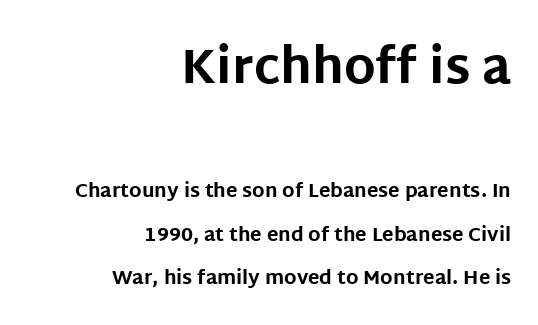
The lines in this sample share a right terminus and differ only in where they begin. As a designer I'd log this as weight 700, bold. Regarding serifs, this sample does without them. Think of a printed novel: that variable character pitch is what you see here. No extra tracking has been applied to these lines. Which chunk is bigger? The first one — the top block dwarfs the bottom.
